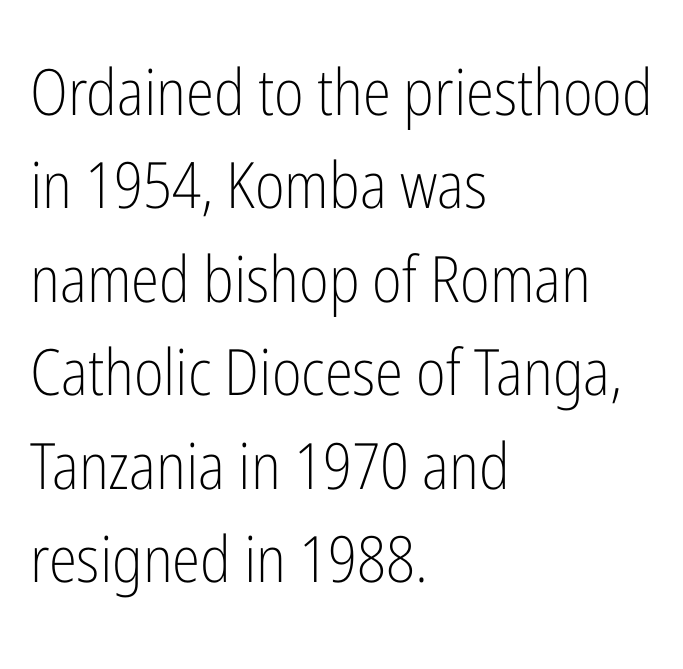
The type family on display is of the sans-serif kind. Typeset ragged right — the left edge is the straight one. These lines keep a tight, regular rhythm from letter to letter. The passage shown is typed in a proportional face where columns would drift. The gap between lines stays unmarked.
